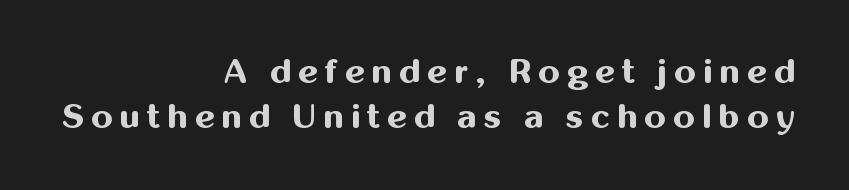
The image shows 34 px bold sans-serif type, upright; set right-aligned, normal line spacing (1.32x), unusually wide letter spacing (+0.21 em), not underlined; medium stroke contrast and a medium x-height.
